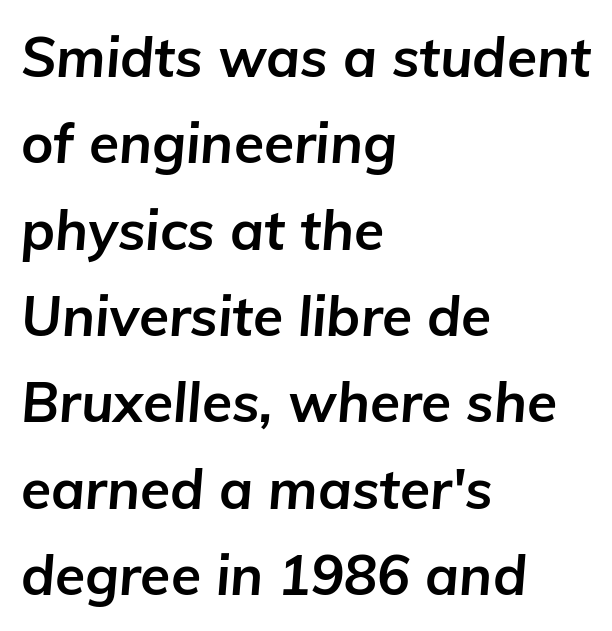
The image shows 55 px bold type, italic (leaning right); set left-aligned, normal line spacing (1.57x), normal letter spacing, not underlined; low stroke contrast and a medium x-height.
